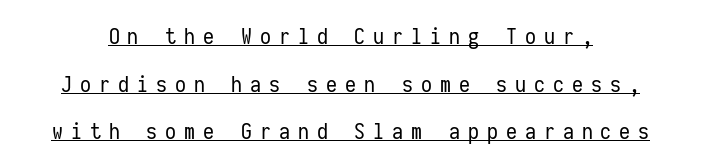
Q: Is the text bold? A: No.
Q: Is the text italic (slanted)? A: No, it is upright.
Q: Is the text underlined? A: Yes.
Q: Is the spacing between letters normal or unusually wide? A: Unusually wide.
Q: Is the spacing between lines tight, normal or loose? A: Loose.
